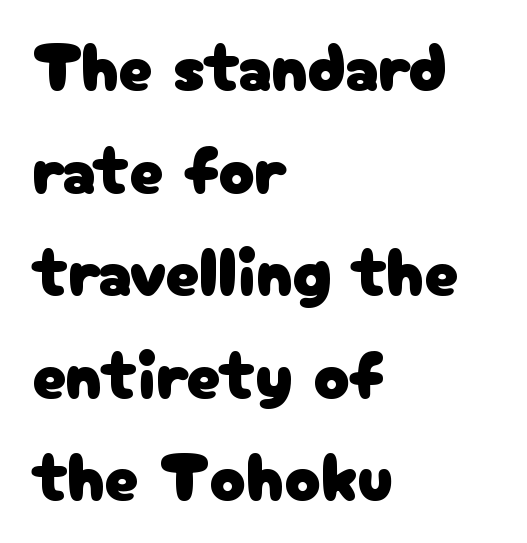
{"serif": "no", "italic": "no", "width": "normal", "stroke_contrast": "low", "x_height": "medium", "monospaced": "no", "underline": "no", "align": "left", "line_spacing": "normal", "line_spacing_ratio": 1.53, "letter_spacing": "normal", "letter_spacing_em": 0.0, "glyph_px": 67}
